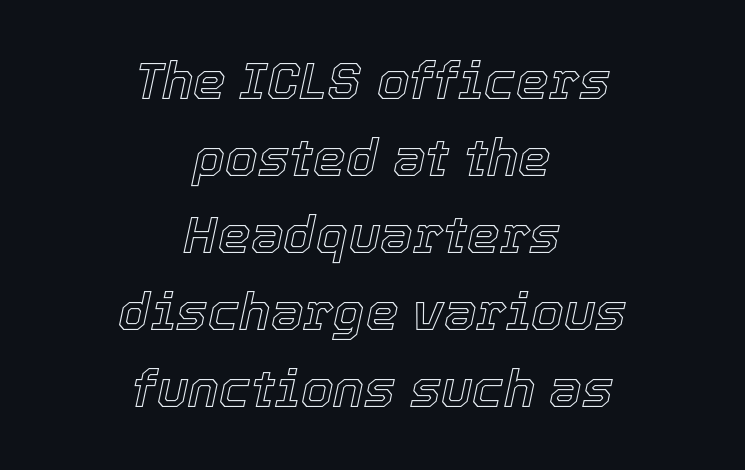
Q: Is the text italic (slanted)? A: Yes, it leans right by about 12 degrees.
Q: Is the text underlined? A: No.
Q: How is the paragraph aligned? A: Centered.
Q: Is the spacing between letters normal or unusually wide? A: Normal.
Q: Is the spacing between lines tight, normal or loose? A: Normal.
Q: Width (condensed, normal, or wide)? A: Normal.
Q: x-height? A: Medium.
Q: Monospaced? A: No.
